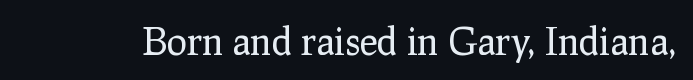
The image shows 38 px regular-weight serif type, upright; set normal letter spacing, not underlined; low stroke contrast and a medium x-height.
